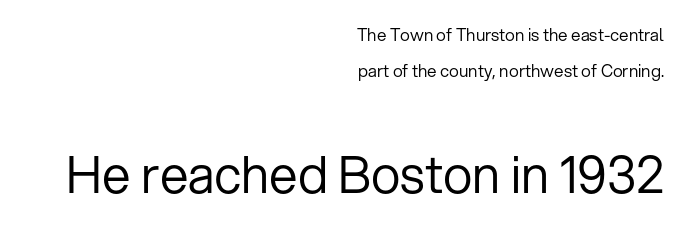
The image shows 51 px regular-weight sans-serif type, upright; set right-aligned, loose line spacing (2.14x), normal letter spacing, not underlined; the second (bottom) block is 3.0x larger; low stroke contrast and a medium x-height.
